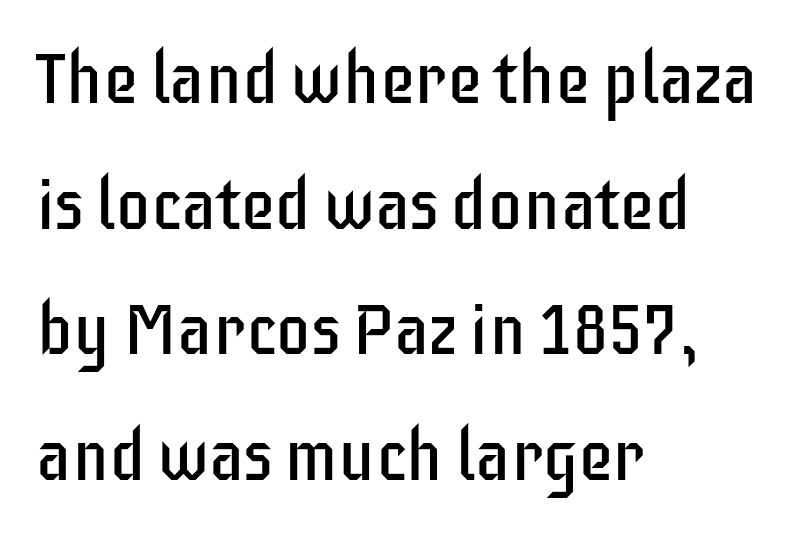
Notice how the passage keeps a crisp vertical edge on the left only. The text was rendered using a sans face with plain stroke endings. These lines are rendered in a variable-pitch font. Does extra space separate the letters? No, they use regular spacing. A typesetter would mark this as roman, not italic.
